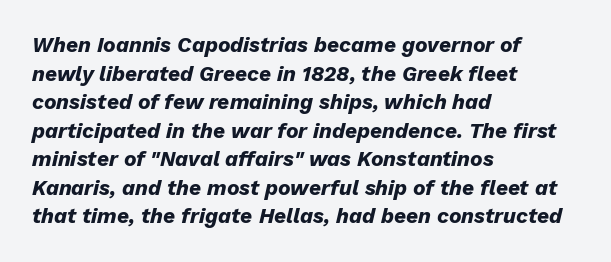
The image shows 21 px bold type, italic (leaning right); set left-aligned, normal line spacing (1.36x), normal letter spacing, not underlined.
